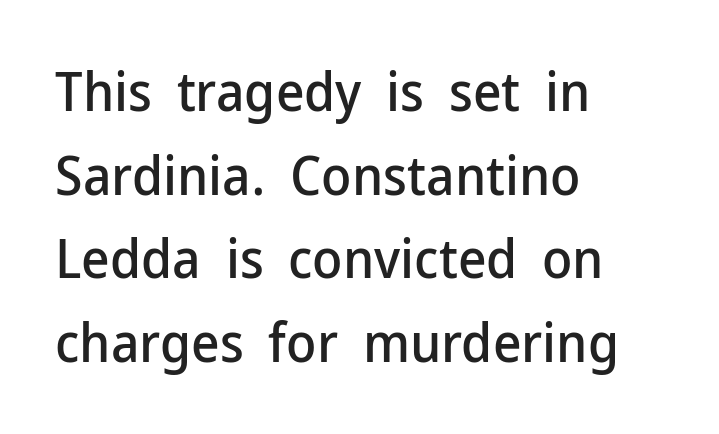
Q: Is the text italic (slanted)? A: No, it is upright.
Q: Is the typeface a serif or a sans-serif typeface? A: Sans-serif.
Q: Is the text underlined? A: No.
Q: How is the paragraph aligned? A: Left-aligned.
Q: Is the spacing between letters normal or unusually wide? A: Normal.
Q: Is the spacing between lines tight, normal or loose? A: Normal.
Q: Width (condensed, normal, or wide)? A: Normal.
Q: Stroke contrast? A: Low.
Q: x-height? A: Medium.
Q: Monospaced? A: No.
